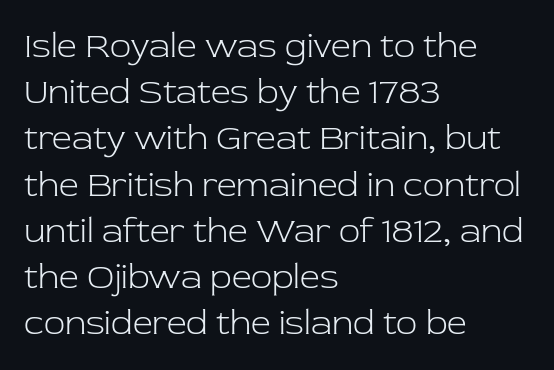
Q: Is the text bold? A: No.
Q: Is the text italic (slanted)? A: No, it is upright.
Q: Is the typeface a serif or a sans-serif typeface? A: Serif.
Q: Is the text underlined? A: No.
Q: How is the paragraph aligned? A: Left-aligned.
Q: Is the spacing between letters normal or unusually wide? A: Normal.
Q: Is the spacing between lines tight, normal or loose? A: Normal.
Q: Width (condensed, normal, or wide)? A: Normal.
Q: Stroke contrast? A: Low.
Q: x-height? A: Medium.
Q: Monospaced? A: No.
